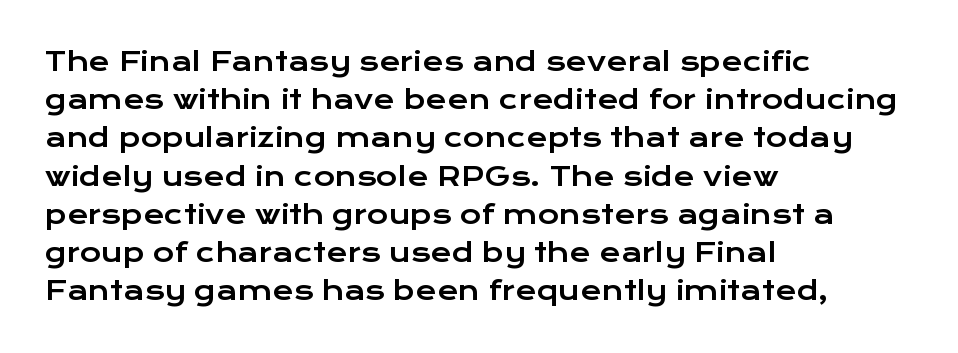
{"italic": "no", "underline": "no", "align": "left", "line_spacing": "normal", "line_spacing_ratio": 1.47, "letter_spacing": "normal", "letter_spacing_em": 0.0, "glyph_px": 26}
